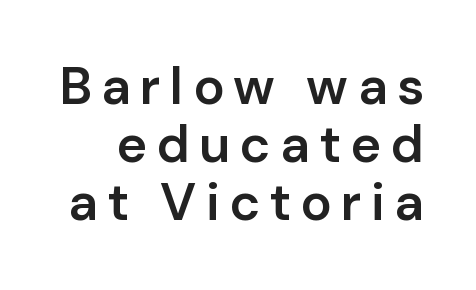
Ordinary non-slanted type is in use. A typesetter would call this proportional, since set widths differ per character. Bold? Not quite — semibold, heavier than regular but stopping short. Type style note: lacks serifs. Anything drawn beneath the words? Only blank space.
